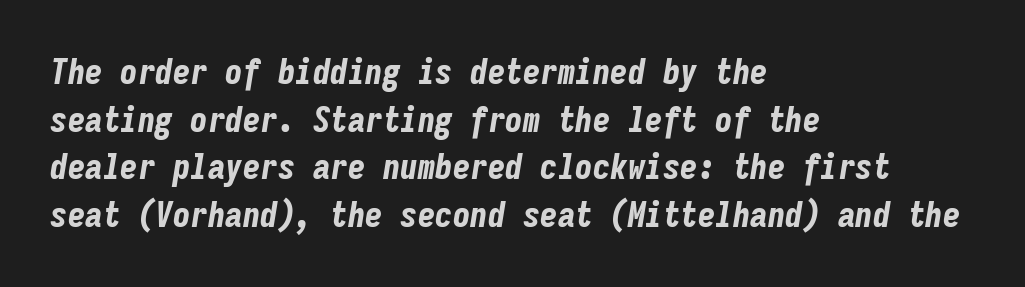
Q: Is the text bold? A: Yes.
Q: Is the text italic (slanted)? A: Yes, it leans right by about 9 degrees.
Q: Is the text underlined? A: No.
Q: How is the paragraph aligned? A: Left-aligned.
Q: Is the spacing between letters normal or unusually wide? A: Normal.
Q: Is the spacing between lines tight, normal or loose? A: Normal.
Q: Width (condensed, normal, or wide)? A: Condensed.
Q: Stroke contrast? A: Low.
Q: x-height? A: Medium.
Q: Monospaced? A: Yes.
